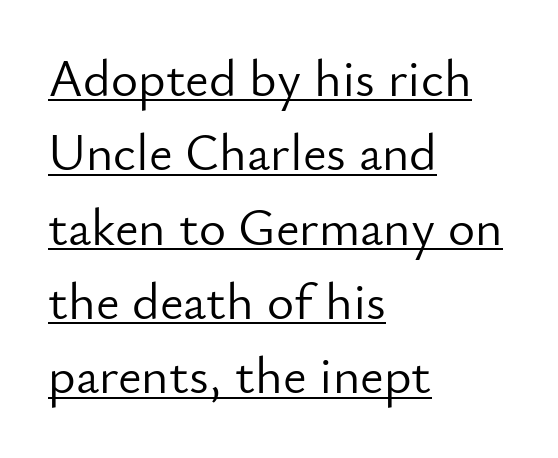
The passage is arranged the way most books set body copy — flush left. Short note: letters normally spaced. The weight tops out at a normal text grade. Honestly, the underline is the first thing you notice here.
